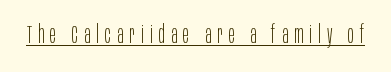
Q: Is the text bold? A: No.
Q: Is the text italic (slanted)? A: No, it is upright.
Q: Is the text underlined? A: Yes.
Q: Is the spacing between letters normal or unusually wide? A: Unusually wide.
